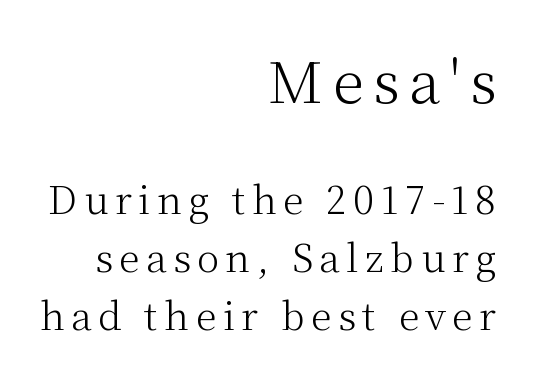
Q: Is the text bold? A: No.
Q: Is the text italic (slanted)? A: No, it is upright.
Q: Is the typeface a serif or a sans-serif typeface? A: Serif.
Q: Is the text underlined? A: No.
Q: How is the paragraph aligned? A: Right-aligned.
Q: Is the spacing between lines tight, normal or loose? A: Normal.
Q: Which block of text is set in a larger size, the first (top) or the second (bottom)? A: The first (top) one.
Q: Width (condensed, normal, or wide)? A: Normal.
Q: Stroke contrast? A: Medium.
Q: x-height? A: Medium.
Q: Monospaced? A: No.
